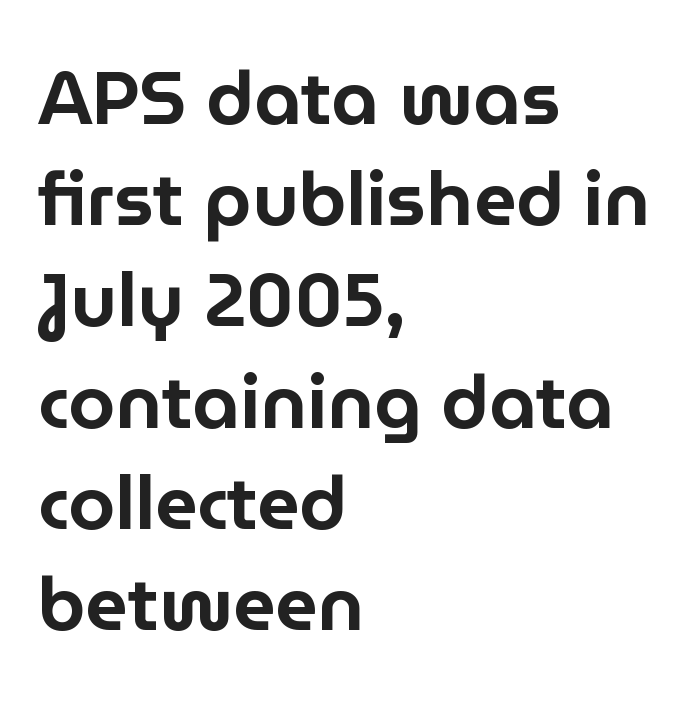
Q: Is the text italic (slanted)? A: No, it is upright.
Q: Is the typeface a serif or a sans-serif typeface? A: Sans-serif.
Q: Is the text underlined? A: No.
Q: How is the paragraph aligned? A: Left-aligned.
Q: Is the spacing between letters normal or unusually wide? A: Normal.
Q: Is the spacing between lines tight, normal or loose? A: Normal.
Q: Width (condensed, normal, or wide)? A: Normal.
Q: Stroke contrast? A: Low.
Q: x-height? A: Medium.
Q: Monospaced? A: No.
